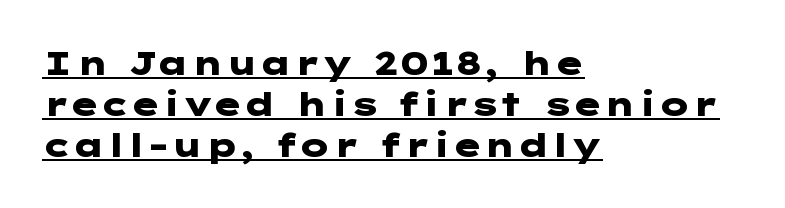
Q: Is the text bold? A: Yes.
Q: Is the text italic (slanted)? A: No, it is upright.
Q: Is the typeface a serif or a sans-serif typeface? A: Sans-serif.
Q: Is the text underlined? A: Yes.
Q: How is the paragraph aligned? A: Left-aligned.
Q: Is the spacing between letters normal or unusually wide? A: Normal.
Q: Width (condensed, normal, or wide)? A: Wide.
Q: Stroke contrast? A: Low.
Q: x-height? A: Medium.
